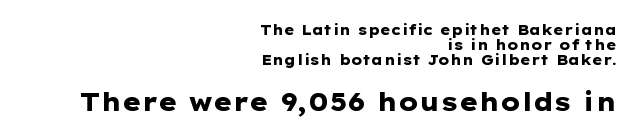
Whoever set this made the second block the dominant, larger element. These lines keep a tight, regular rhythm from letter to letter. When letters stand straight like this, we call the style roman or upright. Anything drawn beneath the words? Only blank space. Weight check: bold — yes, fully.
